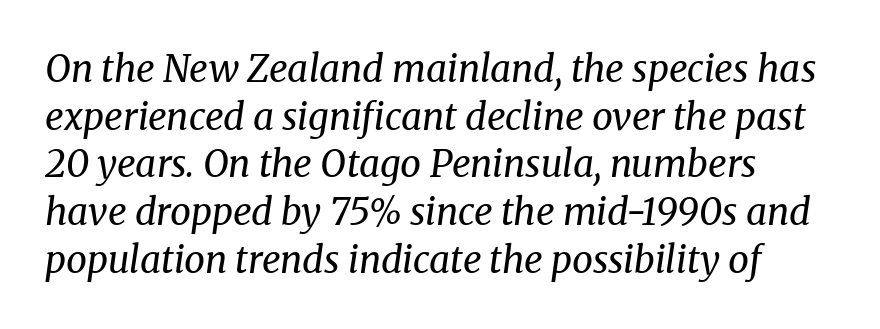
Students, observe: this is what conventionally led text looks like. This sample has the flowing, uneven cadence of proportional lettering. Looking at the ascenders, they clearly lean. Bare-footed words on every line. The face used here is rendered with its standard letterfit.
